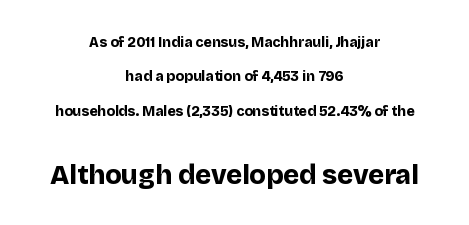
{"italic": "no", "bold": "yes", "underline": "no", "align": "center", "line_spacing": "loose", "line_spacing_ratio": 2.46, "letter_spacing": "normal", "letter_spacing_em": 0.0, "larger_block": "second", "size_ratio": 1.93, "glyph_px": 27}
